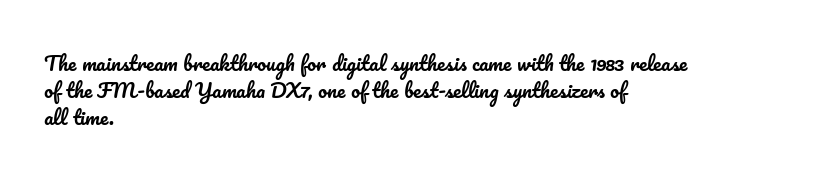
The image shows 20 px text type; set left-aligned, normal line spacing (1.35x), normal letter spacing, not underlined.
